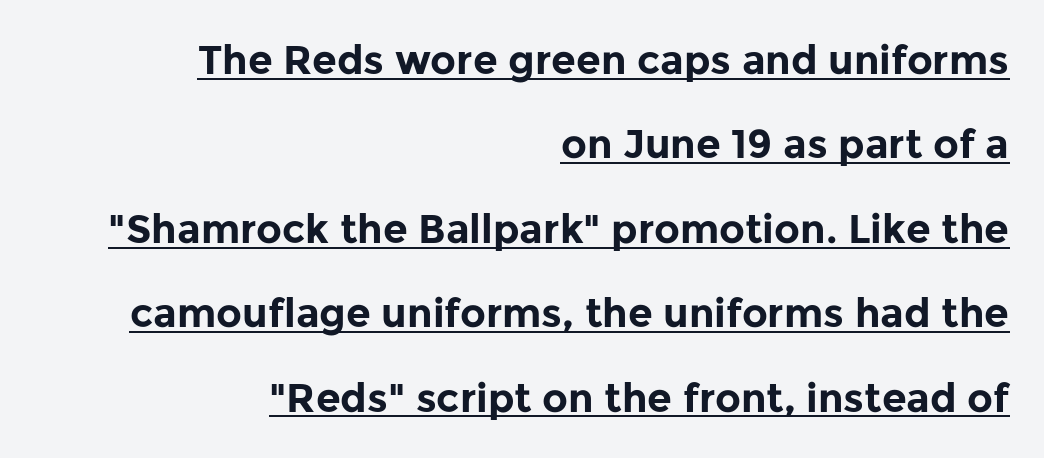
Set as a true bold cut, around the 700 mark. The leading is generous, giving the passage an open texture. Short and long lines alike share a common ending point at right. These lines are rendered in a variable-pitch font. The rendering keeps characters at their native spacing.
